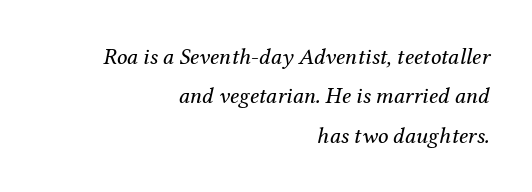
Q: Is the text bold? A: No.
Q: Is the text italic (slanted)? A: Yes, it leans right by about 12 degrees.
Q: Is the text underlined? A: No.
Q: How is the paragraph aligned? A: Right-aligned.
Q: Is the spacing between letters normal or unusually wide? A: Normal.
